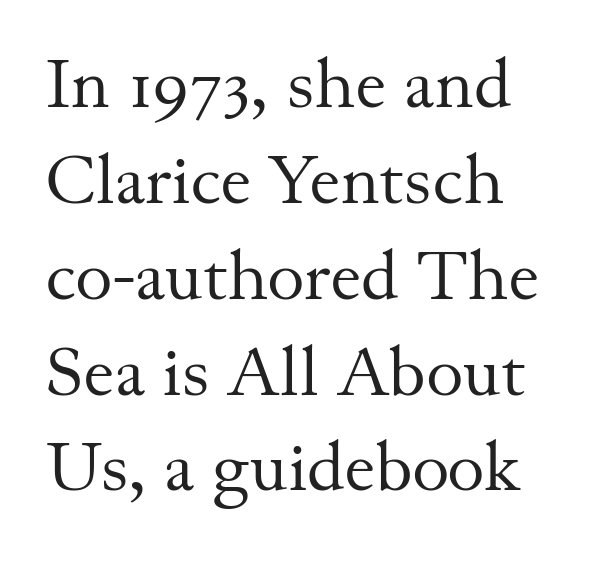
{"serif": "yes", "italic": "no", "bold": "no", "weight": "regular", "width": "normal", "stroke_contrast": "medium", "x_height": "small", "monospaced": "no", "underline": "no", "align": "left", "line_spacing": "normal", "line_spacing_ratio": 1.35, "letter_spacing": "normal", "letter_spacing_em": 0.0, "glyph_px": 71}
